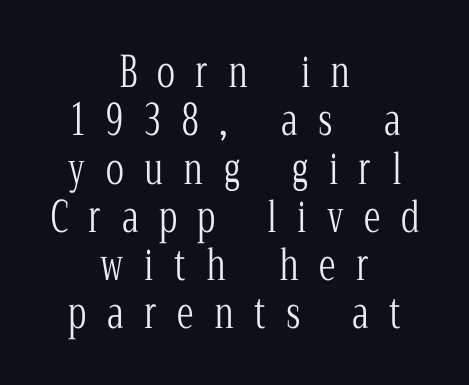
Q: Is the text bold? A: No.
Q: Is the text italic (slanted)? A: No, it is upright.
Q: Is the typeface a serif or a sans-serif typeface? A: Serif.
Q: Is the text underlined? A: No.
Q: How is the paragraph aligned? A: Centered.
Q: Is the spacing between letters normal or unusually wide? A: Unusually wide.
Q: Is the spacing between lines tight, normal or loose? A: Tight.
Q: Width (condensed, normal, or wide)? A: Condensed.
Q: Stroke contrast? A: Low.
Q: x-height? A: Medium.
Q: Monospaced? A: No.
